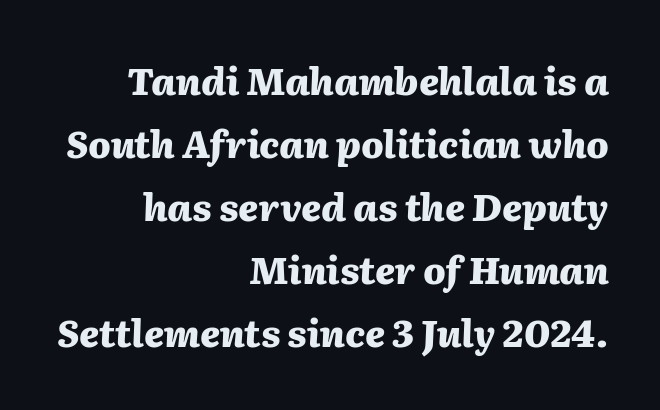
The letters advance in unequal steps, a hallmark of proportional type. The strip under each line holds only bare page. The face used here is rendered with its standard letterfit. In terms of weight, the rendering is a true, heavy bold. These lines stack with their right ends in a neat column. Italic: yes, the glyphs are oblique.
